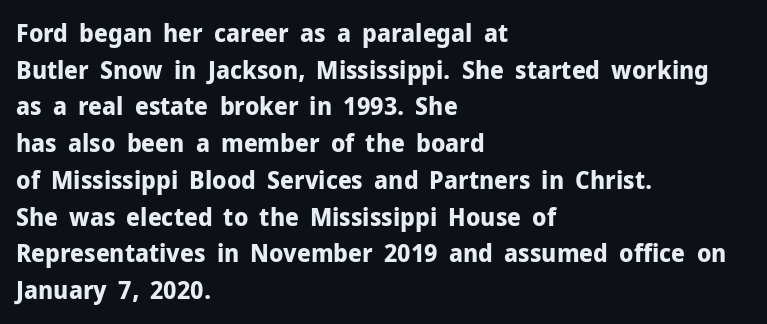
{"italic": "no", "bold": "yes", "underline": "no", "align": "left", "line_spacing": "normal", "line_spacing_ratio": 1.47, "letter_spacing": "normal", "letter_spacing_em": 0.0, "glyph_px": 25}
